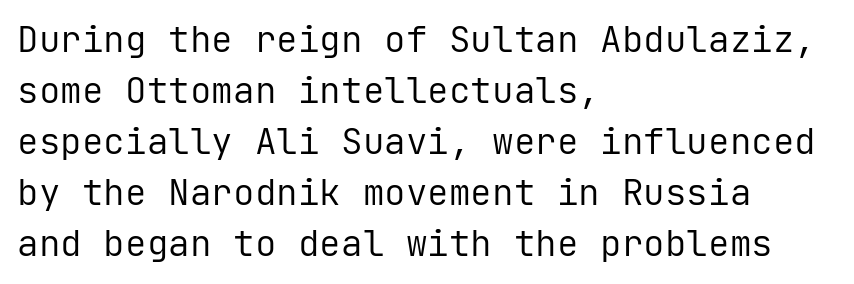
The image shows 36 px regular-weight sans-serif type, upright, monospaced; set left-aligned, normal line spacing (1.42x), normal letter spacing, not underlined; low stroke contrast and a medium x-height.
